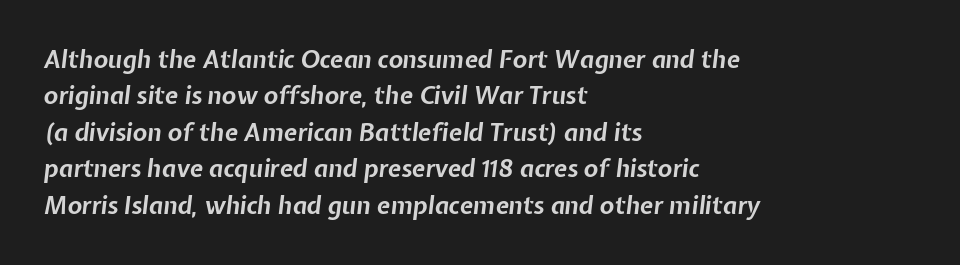
The image shows 24 px bold type, italic (leaning right); set left-aligned, normal line spacing (1.52x), normal letter spacing, not underlined.
